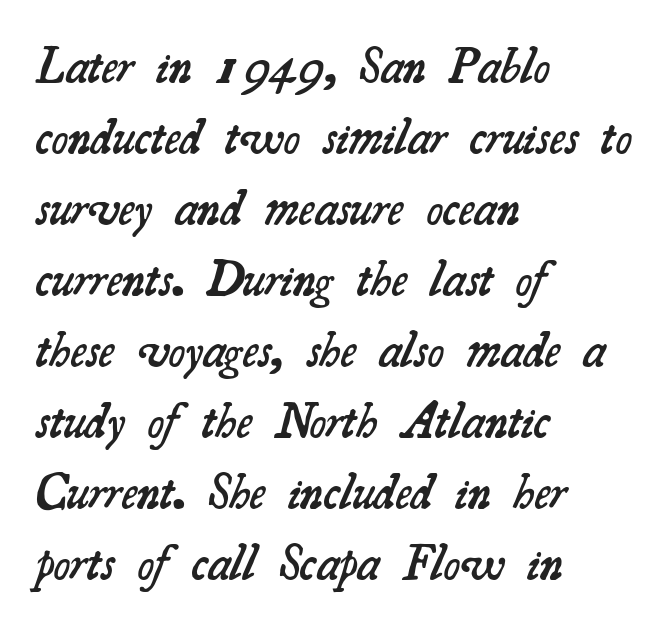
{"serif": "yes", "bold": "semi", "weight": "semibold", "width": "normal", "stroke_contrast": "medium", "x_height": "small", "monospaced": "no", "underline": "no", "align": "left", "line_spacing": "normal", "line_spacing_ratio": 1.42, "letter_spacing": "normal", "letter_spacing_em": 0.0, "glyph_px": 50}
